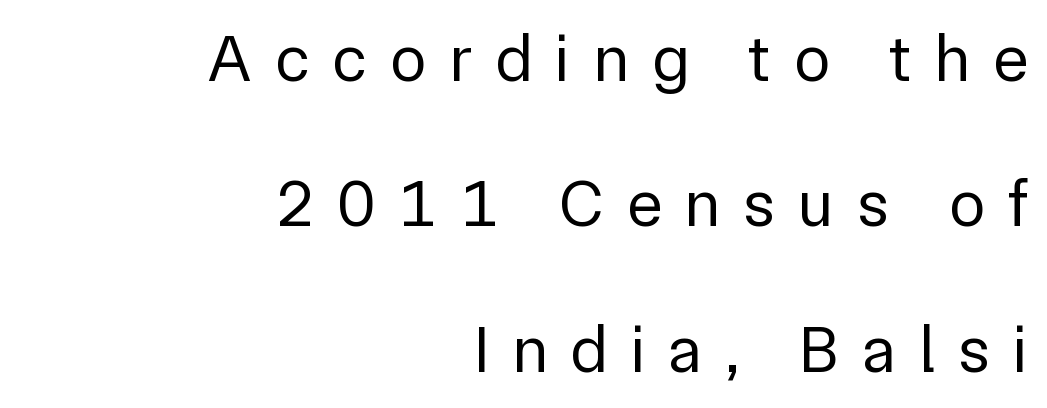
{"serif": "no", "italic": "no", "bold": "no", "weight": "regular", "width": "normal", "stroke_contrast": "low", "x_height": "medium", "monospaced": "no", "underline": "no", "align": "right", "line_spacing": "loose", "line_spacing_ratio": 2.17, "letter_spacing": "wide", "letter_spacing_em": 0.34, "glyph_px": 67}
